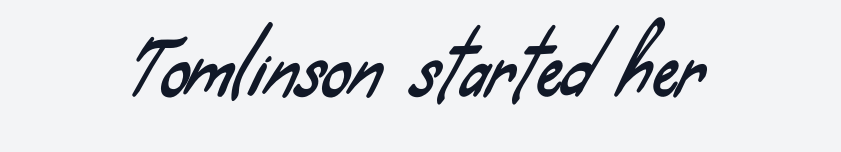
Do the characters align in a grid? No, the font is proportional. Each row of text sits above clean, open space. Type style note: lacks serifs. This rendering leaves character spacing at its baseline value.
